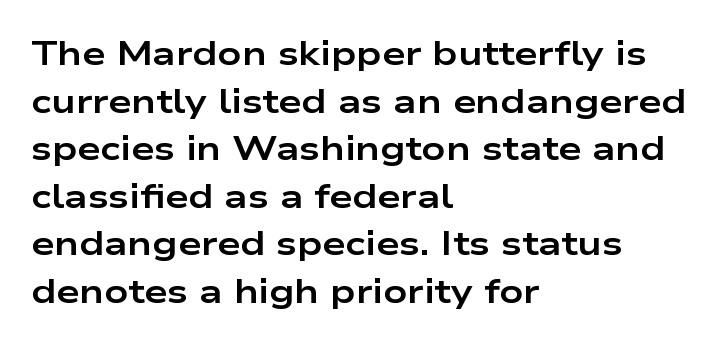
{"serif": "no", "italic": "no", "bold": "yes", "weight": "bold", "width": "wide", "stroke_contrast": "low", "x_height": "medium", "monospaced": "no", "underline": "no", "align": "left", "line_spacing": "normal", "line_spacing_ratio": 1.44, "letter_spacing": "normal", "letter_spacing_em": 0.0, "glyph_px": 33}
